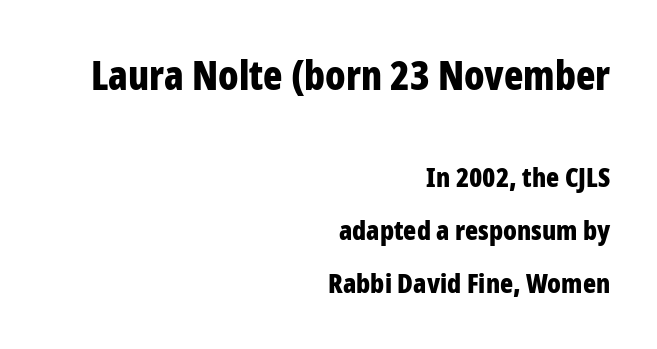
The image shows 40 px bold, condensed sans-serif type, upright; set right-aligned, loose line spacing (1.97x), normal letter spacing, not underlined; the first (top) block is 1.48x larger; low stroke contrast and a medium x-height.
